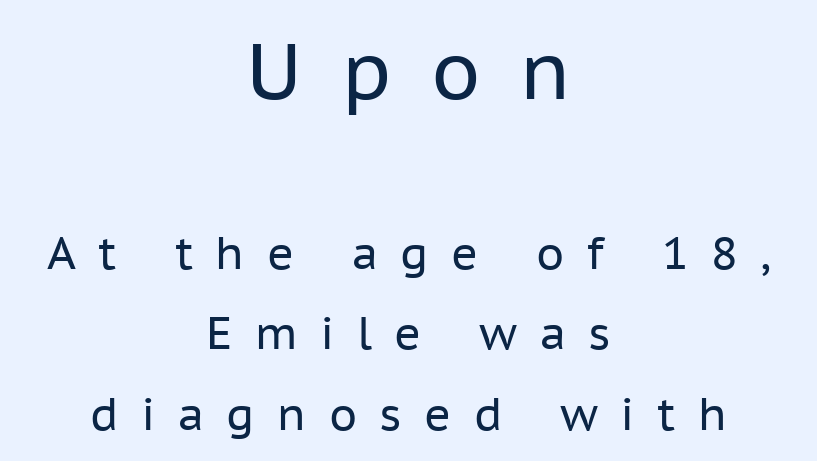
The image shows 79 px regular-weight sans-serif type, upright; set centered, line spacing 1.79x, unusually wide letter spacing (+0.5 em), not underlined; the first (top) block is 1.76x larger; low stroke contrast and a medium x-height.
